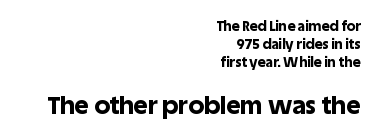
The designer left line spacing at the default. The letters in the lower block stand taller than those in the block above. No italicization has been applied; the sample stays upright. The ragged edge is on the left, which tells us the setting is flush right.
